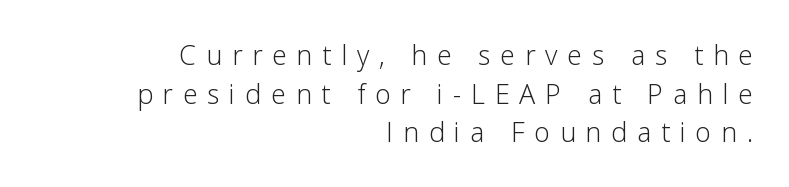
{"italic": "no", "bold": "no", "underline": "no", "align": "right", "line_spacing": "normal", "line_spacing_ratio": 1.43, "letter_spacing": "wide", "letter_spacing_em": 0.36, "glyph_px": 27}
